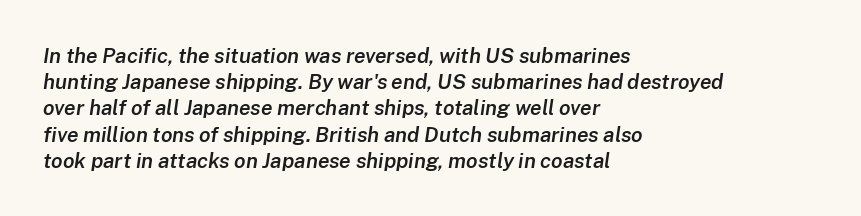
{"italic": "yes", "lean": "right", "slant_degrees": 8, "bold": "semi", "underline": "no", "align": "left", "line_spacing": "normal", "line_spacing_ratio": 1.25, "letter_spacing": "normal", "letter_spacing_em": 0.0, "glyph_px": 21}
